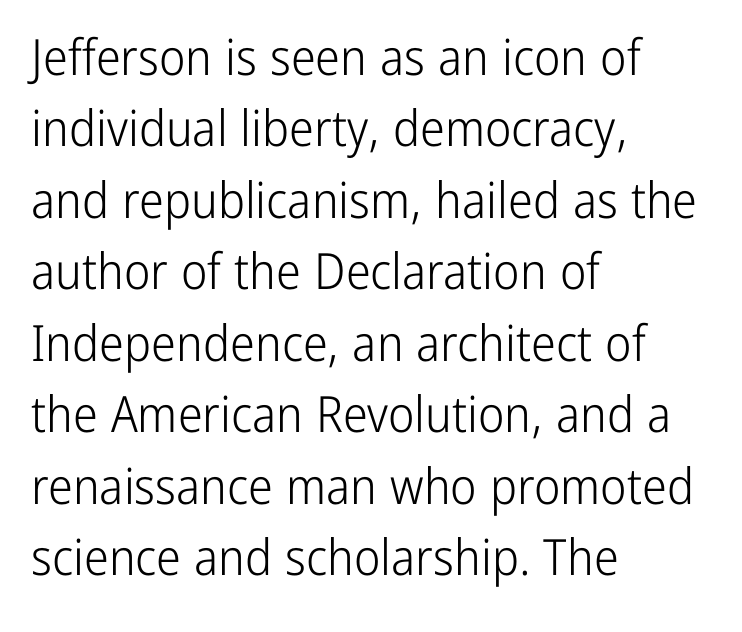
The image shows 50 px light, condensed sans-serif type, upright; set left-aligned, normal line spacing (1.43x), normal letter spacing, not underlined; low stroke contrast and a medium x-height.
